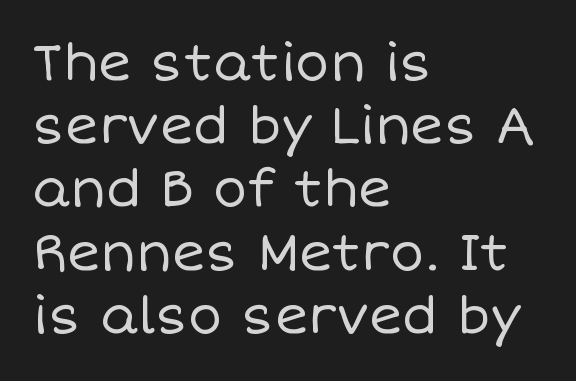
Q: Is the text bold? A: No.
Q: Is the text italic (slanted)? A: No, it is upright.
Q: Is the text underlined? A: No.
Q: How is the paragraph aligned? A: Left-aligned.
Q: Is the spacing between letters normal or unusually wide? A: Normal.
Q: Width (condensed, normal, or wide)? A: Normal.
Q: Stroke contrast? A: Low.
Q: x-height? A: Large.
Q: Monospaced? A: No.
